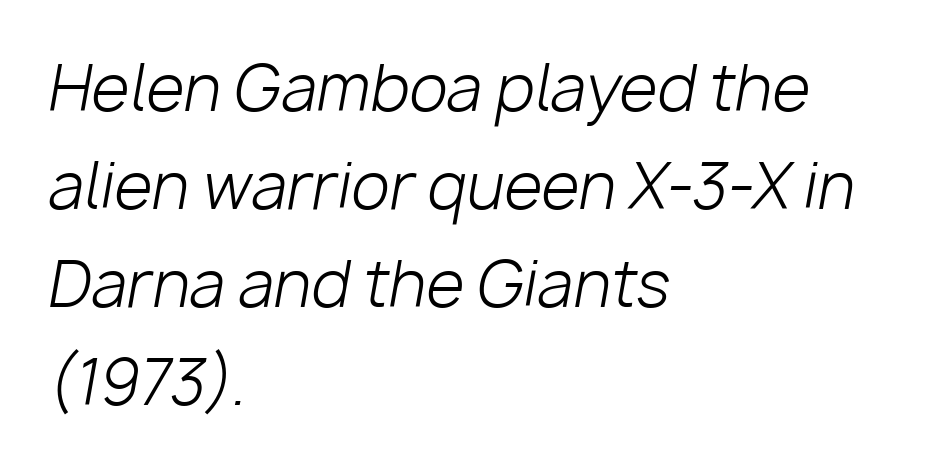
Q: Is the text bold? A: No.
Q: Is the text italic (slanted)? A: Yes, it leans right by about 10 degrees.
Q: Is the text underlined? A: No.
Q: How is the paragraph aligned? A: Left-aligned.
Q: Is the spacing between letters normal or unusually wide? A: Normal.
Q: Is the spacing between lines tight, normal or loose? A: Normal.
Q: Width (condensed, normal, or wide)? A: Normal.
Q: Stroke contrast? A: Low.
Q: x-height? A: Medium.
Q: Monospaced? A: No.
